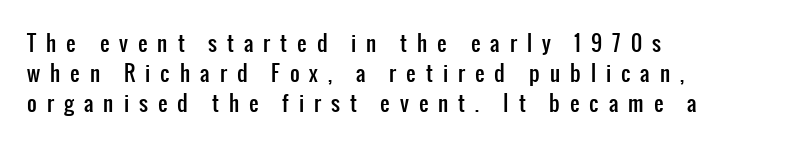
A typesetter would call this leading conventional body-copy spacing. Quick note: not italic, upright. The typesetter chose a ragged-right arrangement here. A typesetter would call this heavily tracked-out type. No word sits above an underline.
